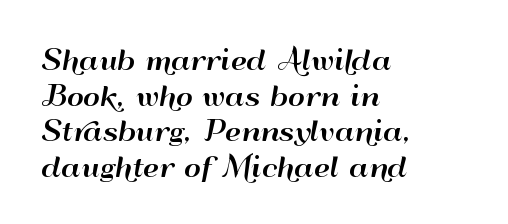
Compared with a centered layout, this one pins lines to the left instead. The type is set solid horizontally, with unmodified tracking. Vertical spacing — default. A bare baseline throughout the passage.
